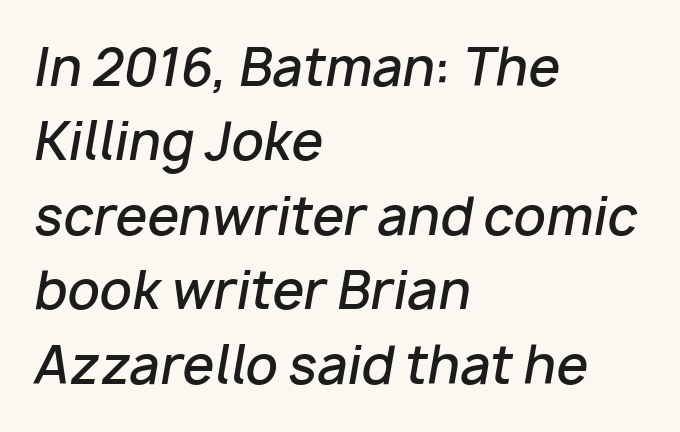
Q: Is the text bold? A: Semi-bold.
Q: Is the text italic (slanted)? A: Yes, it leans right by about 10 degrees.
Q: Is the text underlined? A: No.
Q: How is the paragraph aligned? A: Left-aligned.
Q: Is the spacing between letters normal or unusually wide? A: Normal.
Q: Is the spacing between lines tight, normal or loose? A: Normal.
Q: Width (condensed, normal, or wide)? A: Normal.
Q: Stroke contrast? A: Low.
Q: x-height? A: Medium.
Q: Monospaced? A: No.
